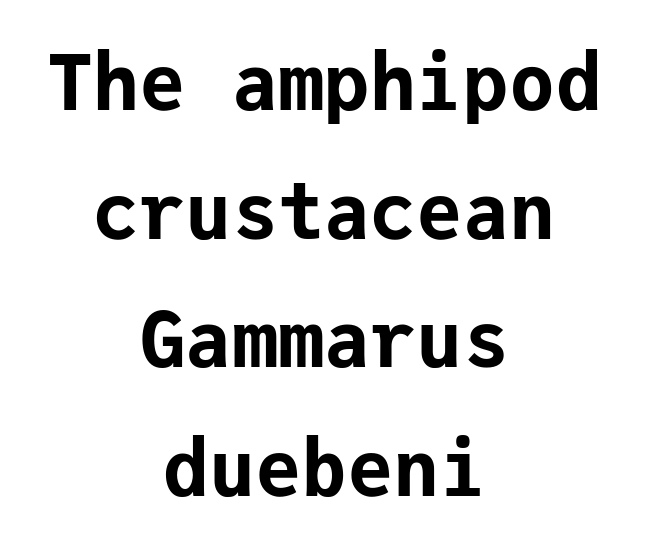
{"serif": "no", "italic": "no", "bold": "yes", "weight": "bold", "width": "normal", "stroke_contrast": "low", "x_height": "medium", "monospaced": "yes", "underline": "no", "align": "center", "line_spacing": "normal", "line_spacing_ratio": 1.67, "letter_spacing": "normal", "letter_spacing_em": 0.0, "glyph_px": 77}
